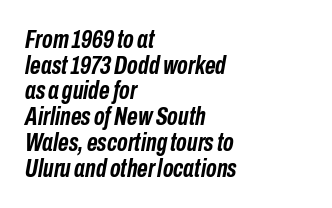
Horizontally, the lines are justified to the leading edge only. Compared with an ordinary text face, these strokes are far heavier — a full bold. Vertical spacing — tight. You can tell it's italic because the verticals aren't actually vertical. Nobody touched the tracking dial on this one.
